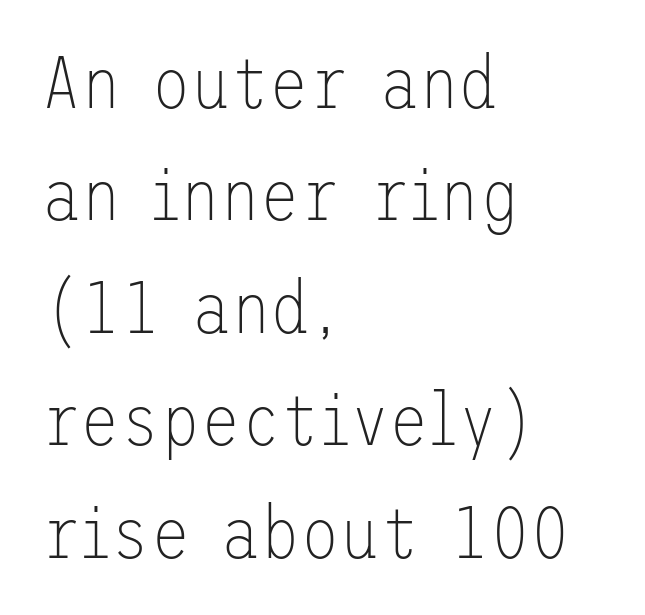
The image shows 73 px thin sans-serif type, upright; set left-aligned, normal line spacing (1.54x), normal letter spacing, not underlined; low stroke contrast and a medium x-height.
